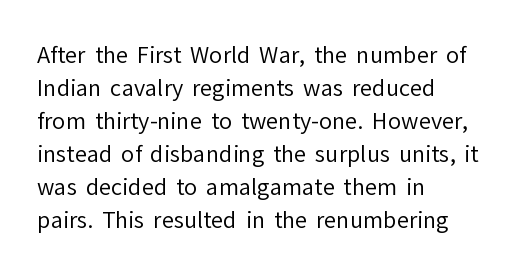
{"italic": "no", "bold": "no", "underline": "no", "align": "left", "line_spacing": "normal", "line_spacing_ratio": 1.5, "letter_spacing": "normal", "letter_spacing_em": 0.0, "glyph_px": 22}
